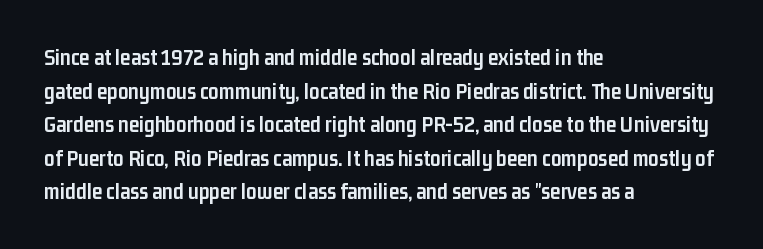
Each line starts at the same left margin while the right side varies. One glance says typical: line gaps are just what's usual. Nope, not italic — everything's standing straight. Plenty of ink on the page — the face is bold.
